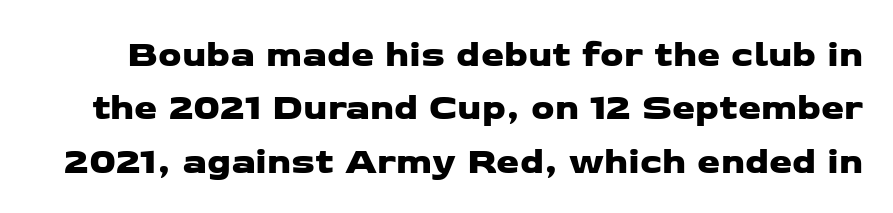
The passage shown has conventional tracking throughout. If you measured baseline to baseline, you'd find a middling distance. The letters advance in unequal steps, a hallmark of proportional type. The passage shown is not underscored anywhere. The characters display no serif detailing; their extremities are plain.
